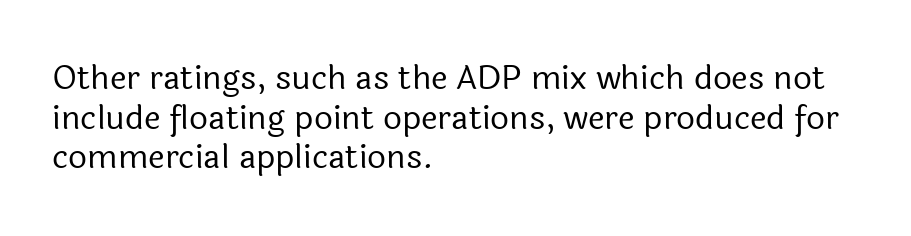
The image shows 33 px regular-weight sans-serif type, upright; set left-aligned, line spacing 1.2x, normal letter spacing, not underlined; a medium x-height.
